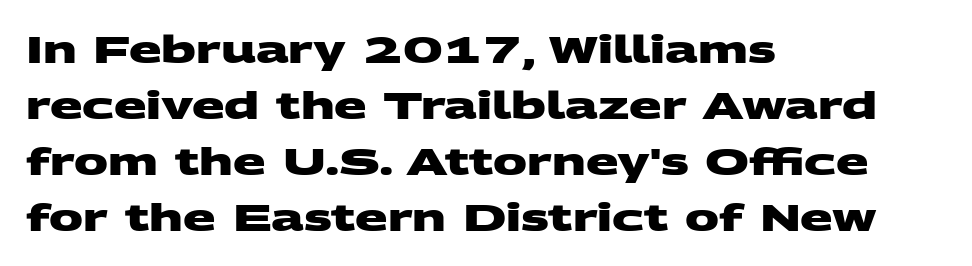
Q: Is the text bold? A: Yes.
Q: Is the typeface a serif or a sans-serif typeface? A: Sans-serif.
Q: Is the text underlined? A: No.
Q: How is the paragraph aligned? A: Left-aligned.
Q: Is the spacing between letters normal or unusually wide? A: Normal.
Q: Is the spacing between lines tight, normal or loose? A: Normal.
Q: Width (condensed, normal, or wide)? A: Wide.
Q: Stroke contrast? A: Medium.
Q: x-height? A: Large.
Q: Monospaced? A: No.
